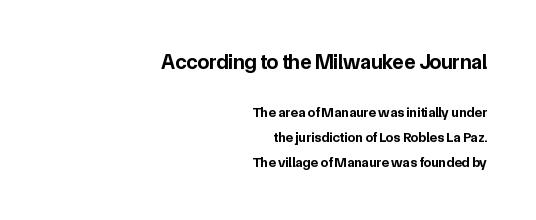
Does the weight exceed regular? Yes, all the way to bold. You could call the tracking neutral — neither tight nor loose. The compositor pushed each line to the right boundary. Which chunk is bigger? The first one — the top block dwarfs the bottom. Nope, not italic — everything's standing straight.
